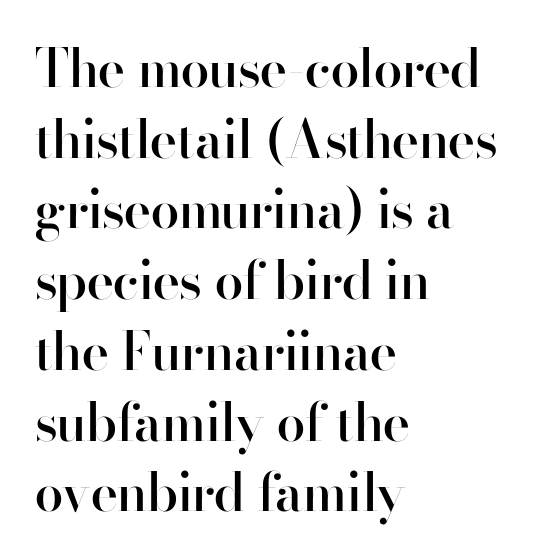
The text was rendered using a sans face with plain stroke endings. The space between consecutive lines is moderate. Compared with an ordinary text face, these strokes are moderately heavier — a semibold. The lettering stays uniformly vertical, giving the passage a roman look.
